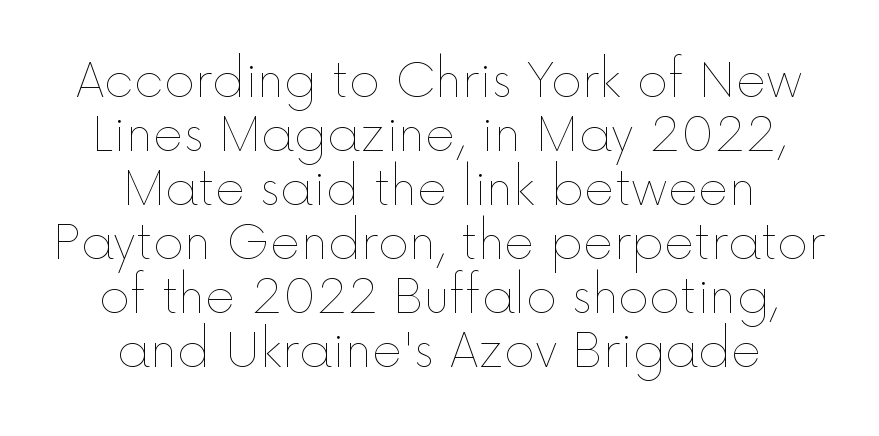
Notice how the stems are strictly vertical — no italics here. Inter-character spacing is left at the font's built-in metrics. No heavy texture on the line: the type isn't bold. The rag falls on both sides of this text block equally. The specimen omits any rule beneath the text block's lines.
